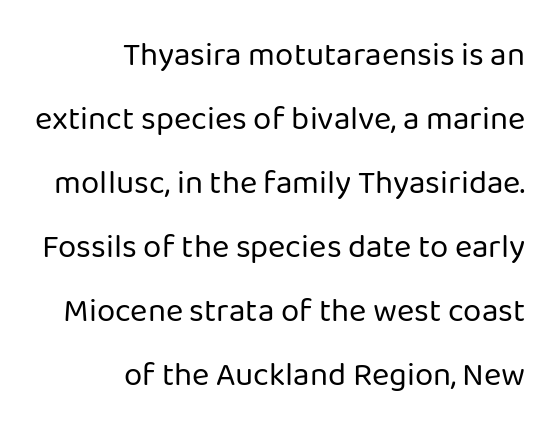
The image shows 33 px regular-weight sans-serif type, upright; set right-aligned, loose line spacing (1.94x), normal letter spacing, not underlined; low stroke contrast and a medium x-height.
